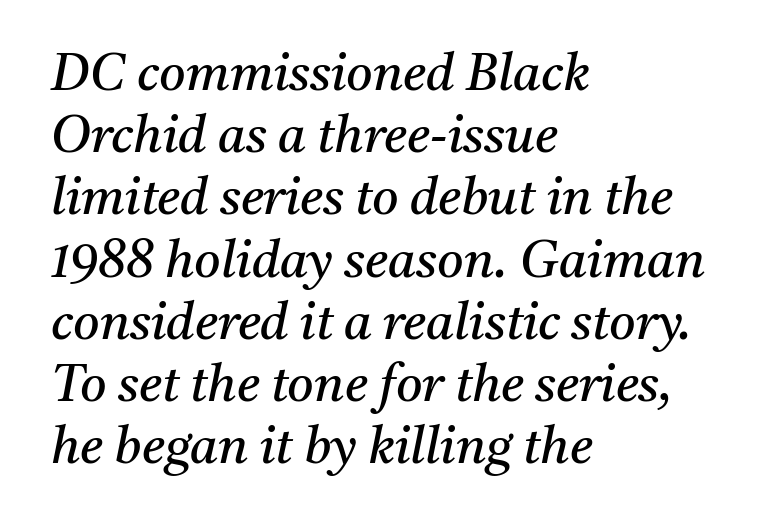
Q: Is the text bold? A: No.
Q: Is the text italic (slanted)? A: Yes, it leans right by about 11 degrees.
Q: Is the typeface a serif or a sans-serif typeface? A: Serif.
Q: Is the text underlined? A: No.
Q: How is the paragraph aligned? A: Left-aligned.
Q: Is the spacing between letters normal or unusually wide? A: Normal.
Q: Width (condensed, normal, or wide)? A: Normal.
Q: Stroke contrast? A: Medium.
Q: x-height? A: Medium.
Q: Monospaced? A: No.
